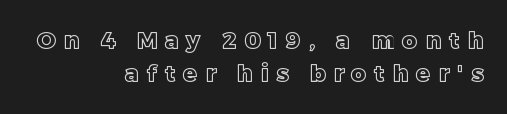
The image shows 23 px text type, upright; set right-aligned, normal line spacing (1.43x), unusually wide letter spacing (+0.35 em), not underlined.
